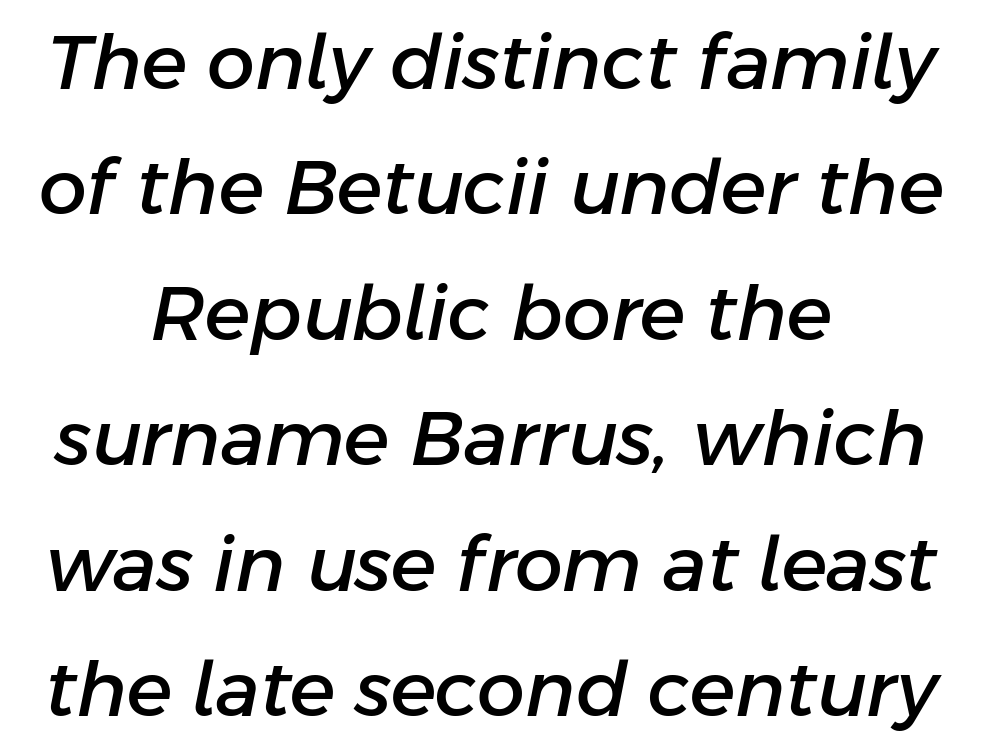
Q: Is the text italic (slanted)? A: Yes, it leans right by about 11 degrees.
Q: Is the text underlined? A: No.
Q: How is the paragraph aligned? A: Centered.
Q: Is the spacing between letters normal or unusually wide? A: Normal.
Q: Is the spacing between lines tight, normal or loose? A: Normal.
Q: Width (condensed, normal, or wide)? A: Normal.
Q: Stroke contrast? A: Low.
Q: x-height? A: Medium.
Q: Monospaced? A: No.
